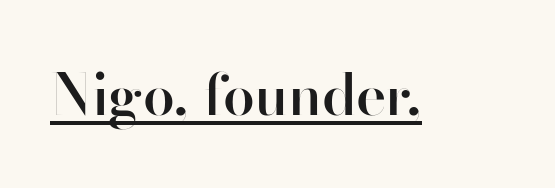
Q: Is the text bold? A: Semi-bold.
Q: Is the text italic (slanted)? A: No, it is upright.
Q: Is the typeface a serif or a sans-serif typeface? A: Sans-serif.
Q: Is the text underlined? A: Yes.
Q: Is the spacing between letters normal or unusually wide? A: Normal.
Q: Width (condensed, normal, or wide)? A: Normal.
Q: Stroke contrast? A: High.
Q: x-height? A: Small.
Q: Monospaced? A: No.
